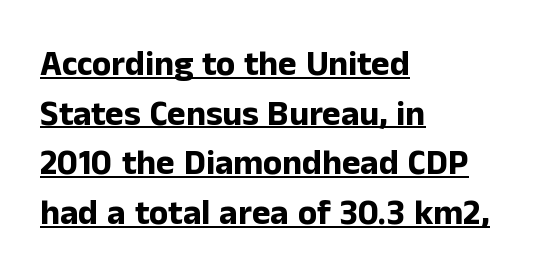
{"serif": "no", "italic": "no", "bold": "yes", "weight": "bold", "width": "normal", "stroke_contrast": "low", "x_height": "medium", "monospaced": "no", "underline": "yes", "align": "left", "line_spacing": "normal", "line_spacing_ratio": 1.42, "letter_spacing": "normal", "letter_spacing_em": 0.0, "glyph_px": 35}
